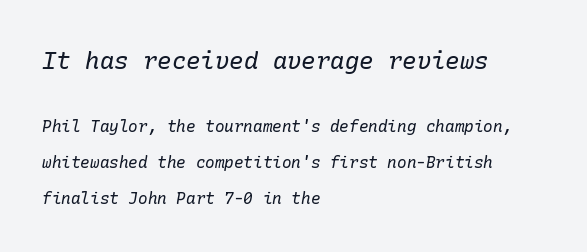
The image shows 24 px text type, italic (leaning right); set left-aligned, loose line spacing (2.22x), normal letter spacing, not underlined; the first (top) block is 1.5x larger.
